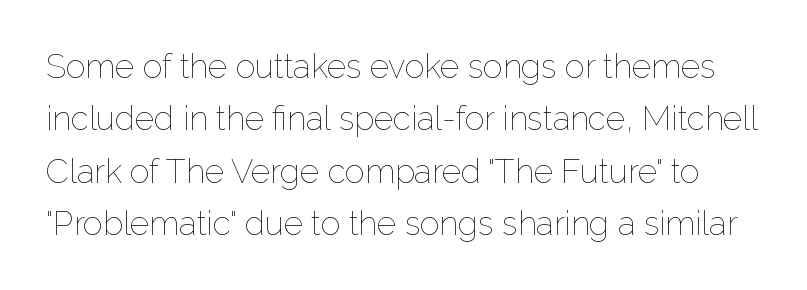
Q: Is the text bold? A: No.
Q: Is the text italic (slanted)? A: No, it is upright.
Q: Is the text underlined? A: No.
Q: Is the spacing between letters normal or unusually wide? A: Normal.
Q: Is the spacing between lines tight, normal or loose? A: Normal.
Q: Width (condensed, normal, or wide)? A: Normal.
Q: Stroke contrast? A: Low.
Q: x-height? A: Medium.
Q: Monospaced? A: No.
